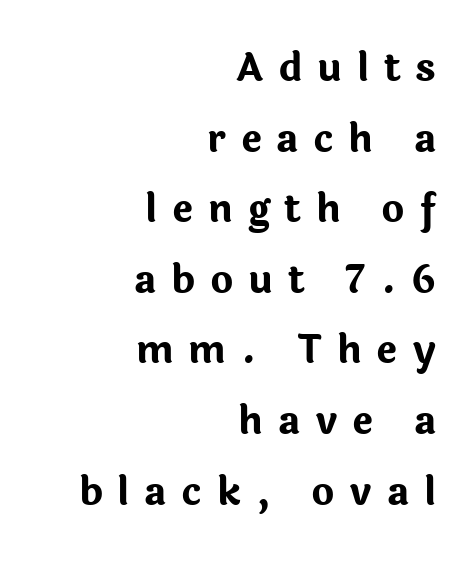
{"serif": "no", "italic": "no", "bold": "yes", "weight": "bold", "width": "normal", "stroke_contrast": "low", "x_height": "medium", "monospaced": "no", "underline": "no", "align": "right", "line_spacing_ratio": 1.81, "letter_spacing": "wide", "letter_spacing_em": 0.38, "glyph_px": 39}
